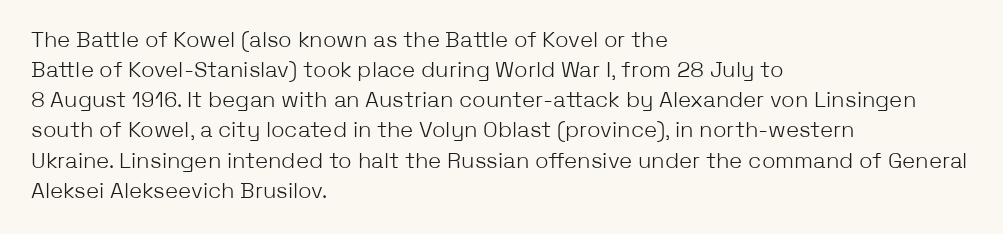
Q: Is the text bold? A: No.
Q: Is the text italic (slanted)? A: No, it is upright.
Q: Is the text underlined? A: No.
Q: How is the paragraph aligned? A: Left-aligned.
Q: Is the spacing between letters normal or unusually wide? A: Normal.
Q: Is the spacing between lines tight, normal or loose? A: Normal.
